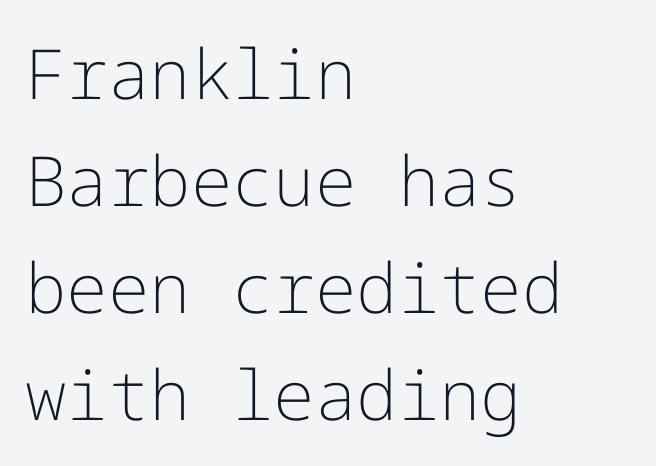
Heaviness? Minimal to ordinary, like unemphasized prose. A roman cut, with each character standing at attention. Unmarked baselines from the first word to the last. Horizontally, the lines are justified to the leading edge only. Characters follow at the spacing the type designer built in. In terms of leading, this rendering sits right in the middle.
